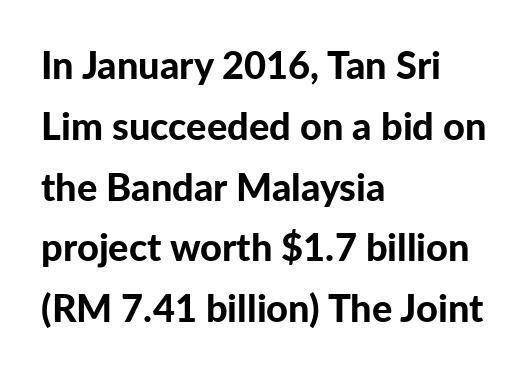
{"serif": "no", "italic": "no", "bold": "yes", "weight": "bold", "width": "normal", "stroke_contrast": "low", "x_height": "medium", "monospaced": "no", "underline": "no", "align": "left", "line_spacing": "normal", "line_spacing_ratio": 1.6, "letter_spacing": "normal", "letter_spacing_em": 0.0, "glyph_px": 38}
